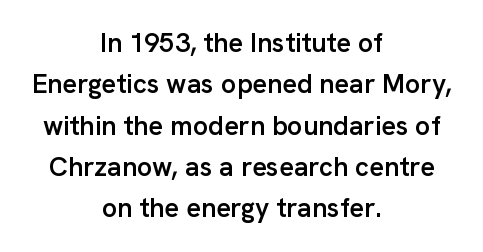
The image shows 27 px text type, upright; set centered, normal line spacing (1.53x), normal letter spacing, not underlined.
